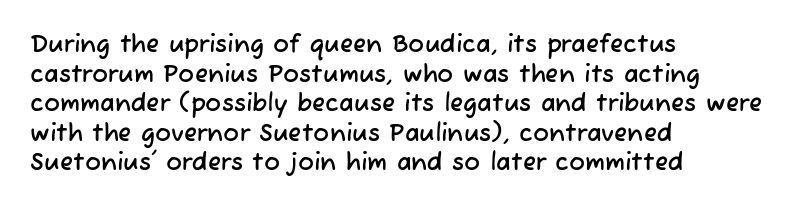
Check under the words: just untouched page. No extra tracking has been applied to these lines. Is the block centered? No — it sits flush against the left margin.
